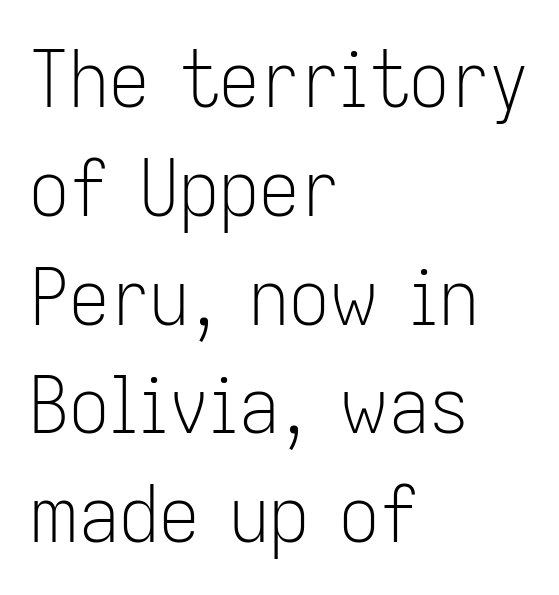
Q: Is the text bold? A: No.
Q: Is the text italic (slanted)? A: No, it is upright.
Q: Is the typeface a serif or a sans-serif typeface? A: Sans-serif.
Q: Is the text underlined? A: No.
Q: How is the paragraph aligned? A: Left-aligned.
Q: Is the spacing between letters normal or unusually wide? A: Normal.
Q: Is the spacing between lines tight, normal or loose? A: Normal.
Q: Width (condensed, normal, or wide)? A: Condensed.
Q: Stroke contrast? A: Low.
Q: x-height? A: Medium.
Q: Monospaced? A: No.
